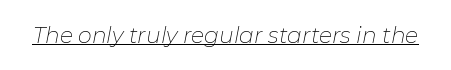
You could call the tracking neutral — neither tight nor loose. Every character sits at an angle, as italics do. Letters have the restrained weight of plain body copy at most. The typesetter has applied underlining to the passage shown.
